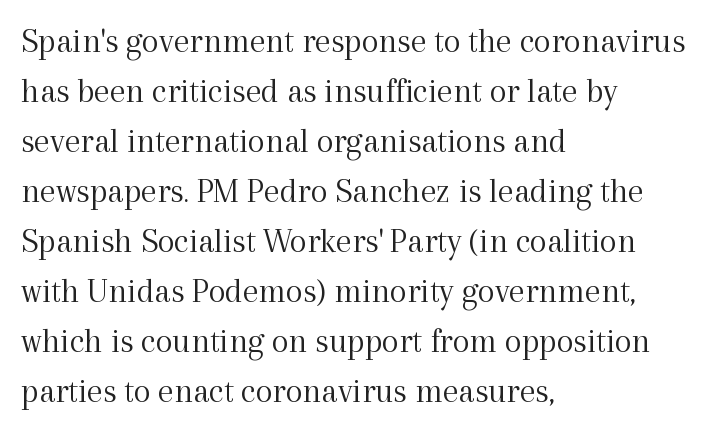
Q: Is the text bold? A: No.
Q: Is the text italic (slanted)? A: No, it is upright.
Q: Is the typeface a serif or a sans-serif typeface? A: Serif.
Q: Is the text underlined? A: No.
Q: How is the paragraph aligned? A: Left-aligned.
Q: Is the spacing between letters normal or unusually wide? A: Normal.
Q: Is the spacing between lines tight, normal or loose? A: Normal.
Q: Width (condensed, normal, or wide)? A: Normal.
Q: x-height? A: Medium.
Q: Monospaced? A: No.
